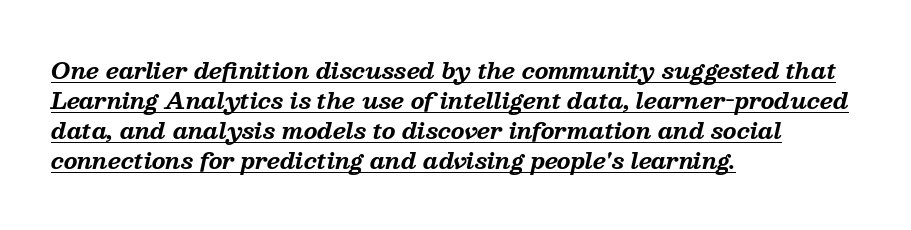
Q: Is the text bold? A: Yes.
Q: Is the text italic (slanted)? A: Yes, it leans right by about 13 degrees.
Q: Is the text underlined? A: Yes.
Q: How is the paragraph aligned? A: Left-aligned.
Q: Is the spacing between letters normal or unusually wide? A: Normal.
Q: Is the spacing between lines tight, normal or loose? A: Normal.
